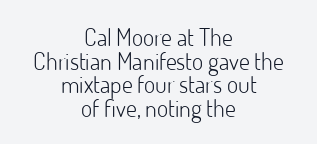
The image shows 24 px text type, upright; set centered, tight line spacing (0.98x), normal letter spacing, not underlined.
